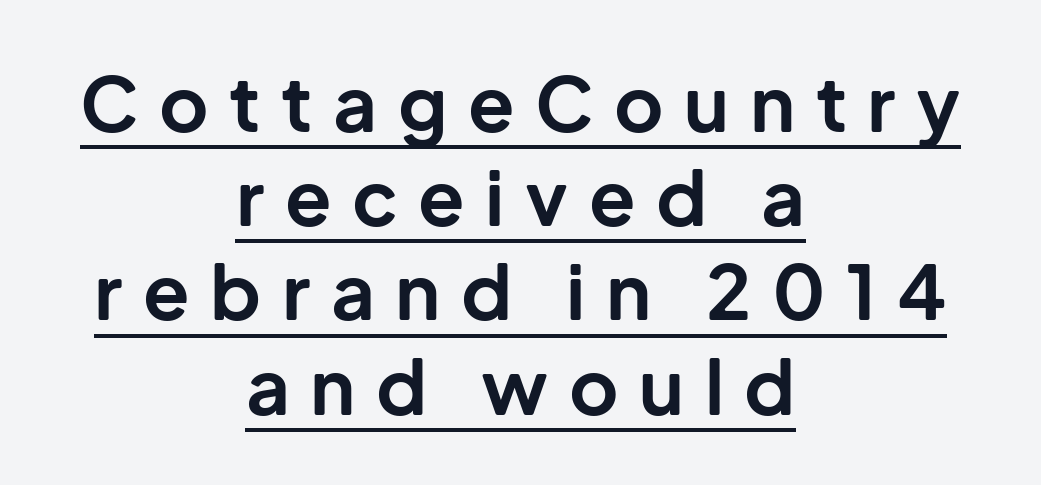
Caption: expanded tracking, letters set apart. The type family on display is of the sans-serif kind. Spacing verdict: proportional, widths tailored to each character. Honestly, the underline is the first thing you notice here. A centered setting, common on invitations and titles, is used for this passage.
